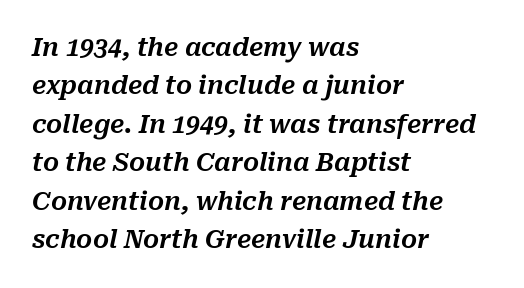
Each row of text sits above clean, open space. The font's italic variant was chosen for this text. A student would call this left alignment; a typographer would say flush left, rag right. Students, observe: this is what conventionally led text looks like.
